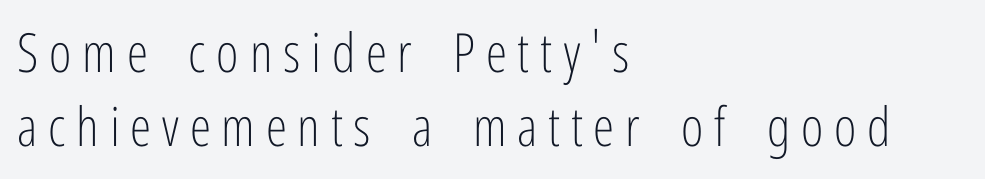
The image shows 54 px light, condensed sans-serif type, upright; set left-aligned, normal line spacing (1.37x), unusually wide letter spacing (+0.2 em), not underlined; low stroke contrast and a medium x-height.
